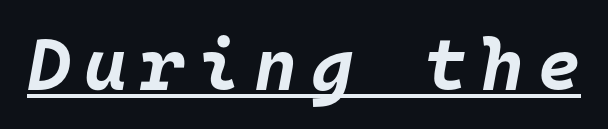
Q: Is the text bold? A: Yes.
Q: Is the text italic (slanted)? A: Yes, it leans right by about 10 degrees.
Q: Is the text underlined? A: Yes.
Q: Width (condensed, normal, or wide)? A: Normal.
Q: Stroke contrast? A: Low.
Q: x-height? A: Large.
Q: Monospaced? A: Yes.
